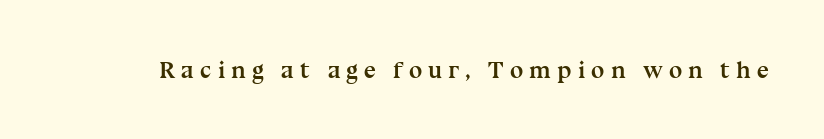
Underlining? Definitely not there. The axis of the letterforms is exactly vertical. Look at the stroke-to-counter ratio: heavy, a bold. What stands out about the letter spacing? Its width — letters are far apart.
